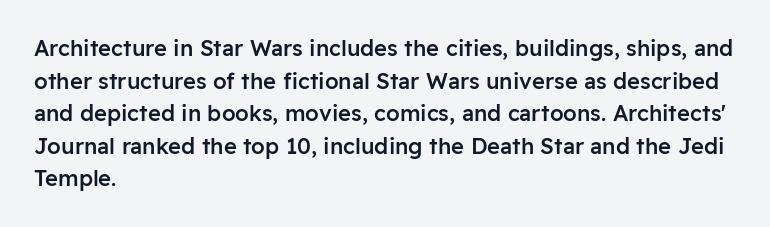
Short and long lines alike share a common starting point at left. Quick note: not italic, upright. In terms of leading, this rendering sits right in the middle. The gap between lines stays unmarked.
